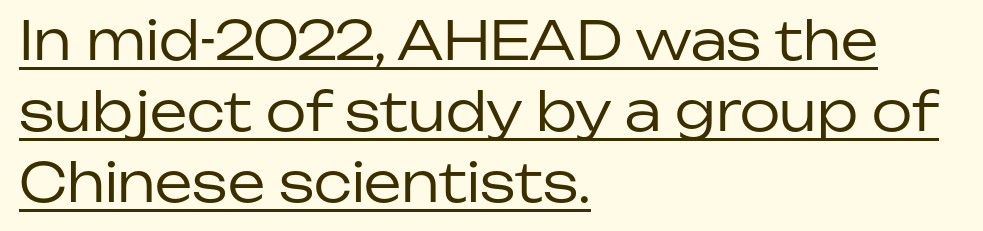
The image shows 53 px regular-weight sans-serif type, upright; set left-aligned, normal line spacing (1.34x), normal letter spacing, underlined; low stroke contrast and a medium x-height.
